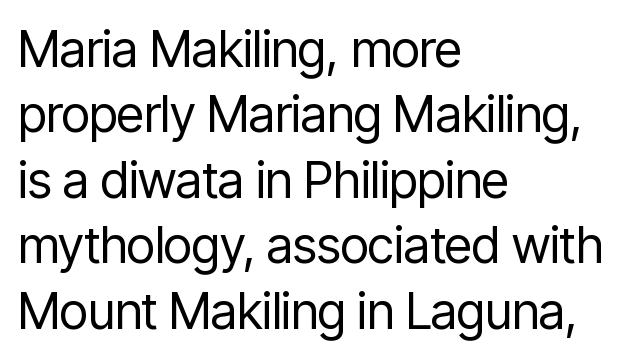
{"serif": "no", "italic": "no", "bold": "no", "weight": "regular", "width": "condensed", "stroke_contrast": "low", "x_height": "medium", "monospaced": "no", "underline": "no", "align": "left", "line_spacing": "normal", "line_spacing_ratio": 1.31, "letter_spacing": "normal", "letter_spacing_em": 0.0, "glyph_px": 50}
